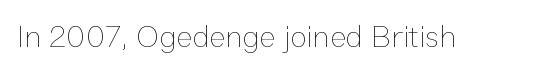
Tall strokes in this sample are plumb rather than angled. Plain, unruled lines of type. No chunkiness to these letters — they're not bold. Looks like regular typesetting: each glyph gets only the width it needs.
